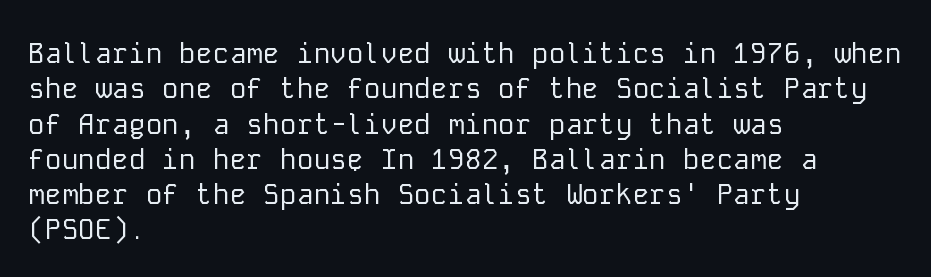
Q: Is the text bold? A: No.
Q: Is the text italic (slanted)? A: No, it is upright.
Q: Is the typeface a serif or a sans-serif typeface? A: Sans-serif.
Q: Is the text underlined? A: No.
Q: How is the paragraph aligned? A: Left-aligned.
Q: Is the spacing between letters normal or unusually wide? A: Normal.
Q: Is the spacing between lines tight, normal or loose? A: Normal.
Q: Width (condensed, normal, or wide)? A: Normal.
Q: Stroke contrast? A: Low.
Q: x-height? A: Medium.
Q: Monospaced? A: Yes.
